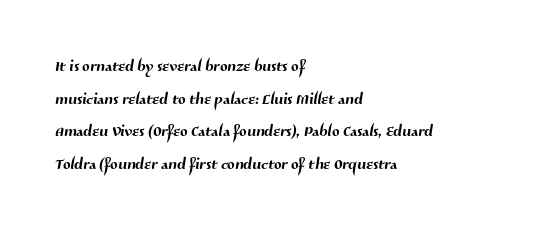
Q: Is the text underlined? A: No.
Q: How is the paragraph aligned? A: Left-aligned.
Q: Is the spacing between letters normal or unusually wide? A: Normal.
Q: Is the spacing between lines tight, normal or loose? A: Normal.
